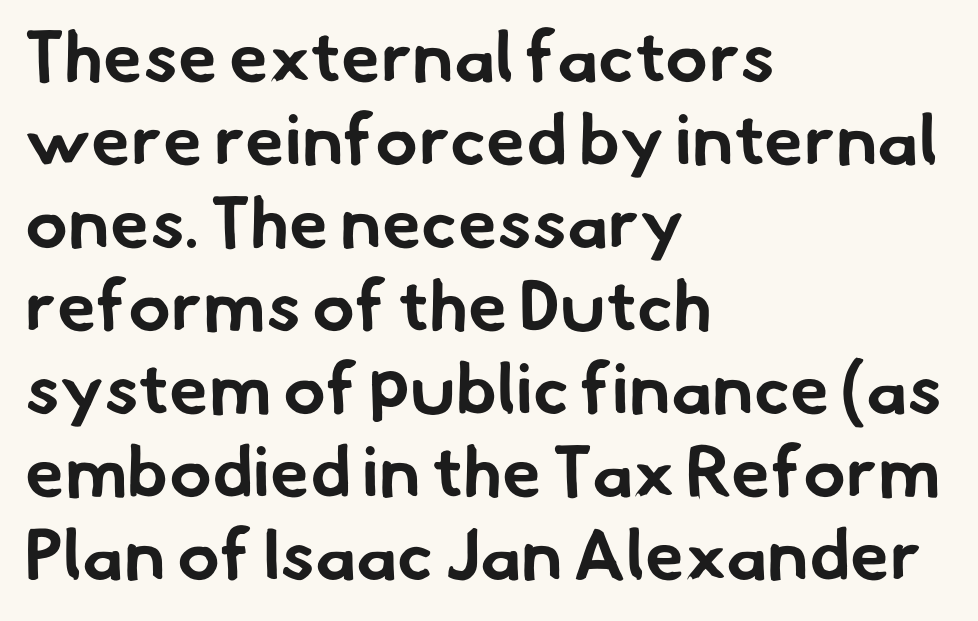
{"serif": "no", "bold": "yes", "weight": "bold", "width": "normal", "stroke_contrast": "low", "x_height": "small", "monospaced": "no", "underline": "no", "align": "left", "line_spacing_ratio": 1.17, "letter_spacing": "normal", "letter_spacing_em": 0.0, "glyph_px": 71}
